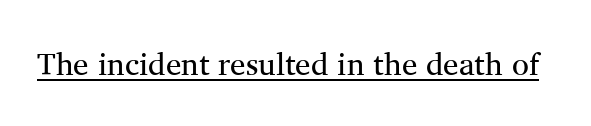
The image shows 31 px regular-weight serif type, upright; set normal letter spacing, underlined; medium stroke contrast and a medium x-height.
